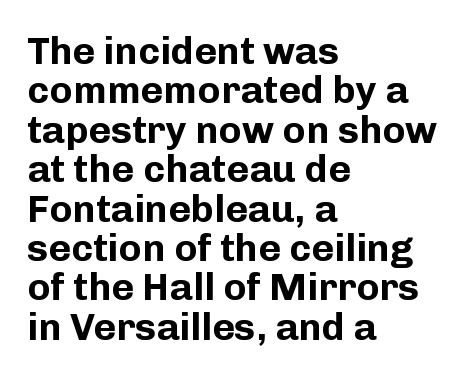
{"serif": "no", "italic": "no", "bold": "yes", "weight": "bold", "width": "normal", "stroke_contrast": "low", "x_height": "medium", "monospaced": "no", "underline": "no", "align": "left", "line_spacing": "tight", "line_spacing_ratio": 1.01, "letter_spacing": "normal", "letter_spacing_em": 0.0, "glyph_px": 39}
